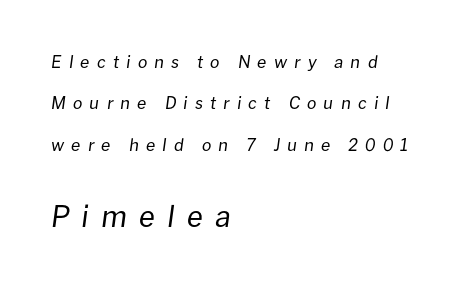
The image shows 29 px regular-weight type, italic (leaning right); set left-aligned, loose line spacing (2.43x), unusually wide letter spacing (+0.42 em), not underlined; the second (bottom) block is 1.71x larger; low stroke contrast and a medium x-height.
